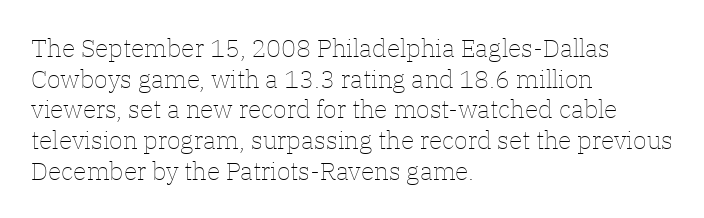
Q: Is the text bold? A: No.
Q: Is the text italic (slanted)? A: No, it is upright.
Q: Is the text underlined? A: No.
Q: How is the paragraph aligned? A: Left-aligned.
Q: Is the spacing between letters normal or unusually wide? A: Normal.
